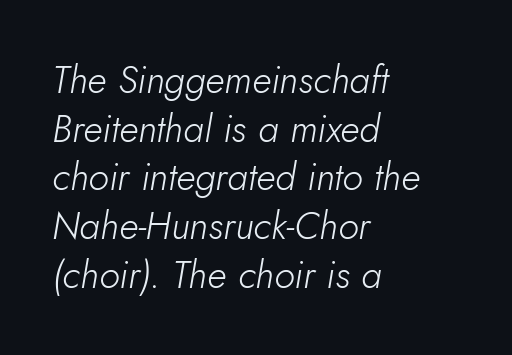
The image shows 38 px light type, italic (leaning right); set left-aligned, normal line spacing (1.28x), normal letter spacing, not underlined; low stroke contrast and a small x-height.
